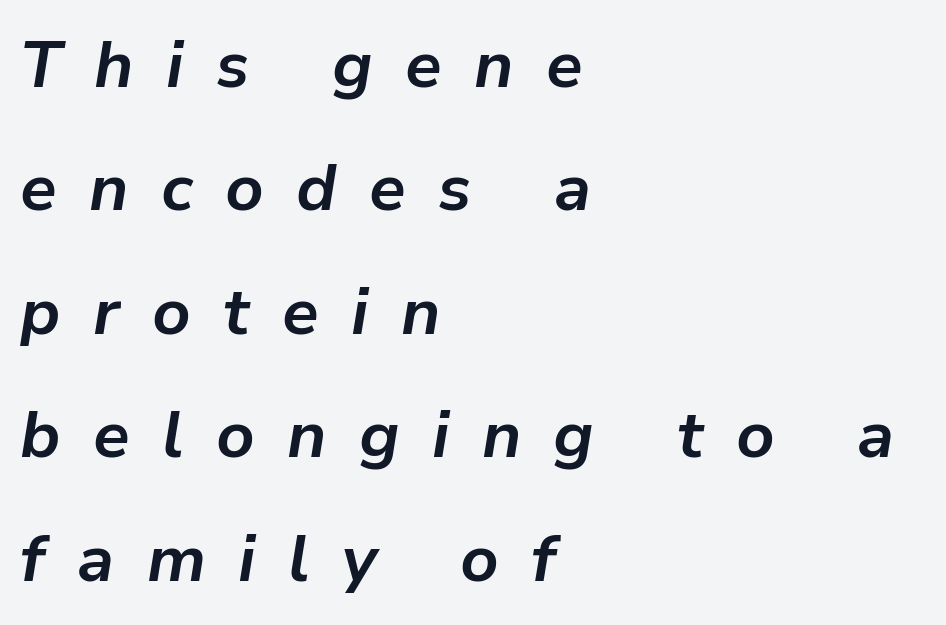
Q: Is the text bold? A: Yes.
Q: Is the text italic (slanted)? A: Yes, it leans right by about 9 degrees.
Q: Is the text underlined? A: No.
Q: How is the paragraph aligned? A: Left-aligned.
Q: Is the spacing between letters normal or unusually wide? A: Unusually wide.
Q: Width (condensed, normal, or wide)? A: Normal.
Q: Stroke contrast? A: Low.
Q: x-height? A: Medium.
Q: Monospaced? A: No.
